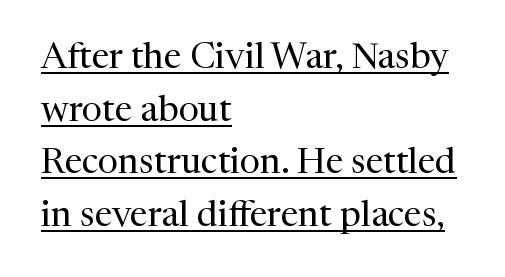
{"serif": "yes", "italic": "no", "bold": "no", "weight": "regular", "width": "normal", "stroke_contrast": "medium", "x_height": "medium", "monospaced": "no", "underline": "yes", "align": "left", "line_spacing": "normal", "line_spacing_ratio": 1.46, "letter_spacing": "normal", "letter_spacing_em": 0.0, "glyph_px": 36}
